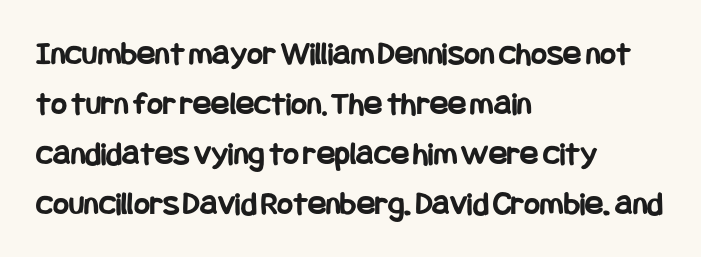
Regarding serifs, this sample does without them. A bare baseline throughout the passage. In terms of leading, this rendering sits right in the middle. The typography opts for an upright posture over an oblique one. The paragraph shown leans on its left margin.
